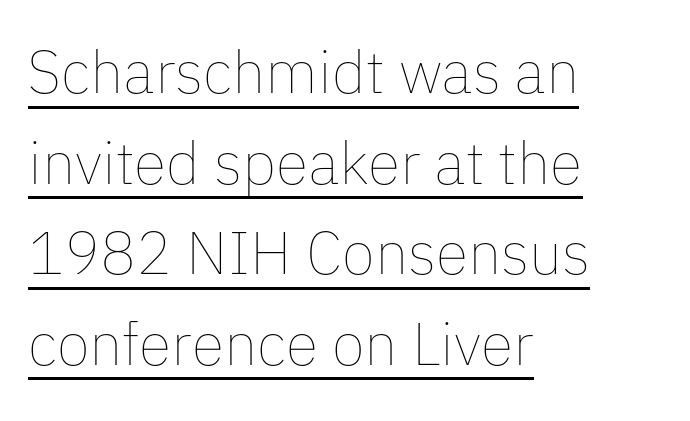
{"italic": "no", "bold": "no", "weight": "thin", "width": "normal", "stroke_contrast": "low", "x_height": "medium", "monospaced": "no", "underline": "yes", "align": "left", "line_spacing": "normal", "line_spacing_ratio": 1.51, "letter_spacing": "normal", "letter_spacing_em": 0.0, "glyph_px": 60}
